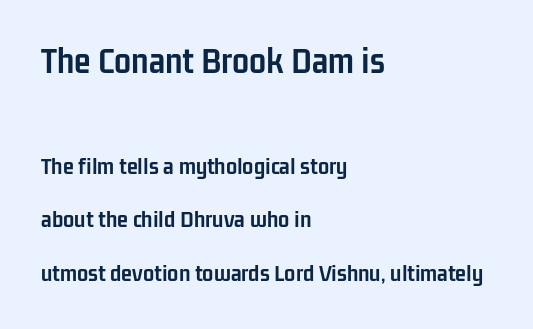
Q: Is the text bold? A: Yes.
Q: Is the text italic (slanted)? A: No, it is upright.
Q: Is the typeface a serif or a sans-serif typeface? A: Sans-serif.
Q: Is the text underlined? A: No.
Q: How is the paragraph aligned? A: Left-aligned.
Q: Is the spacing between letters normal or unusually wide? A: Normal.
Q: Is the spacing between lines tight, normal or loose? A: Loose.
Q: Which block of text is set in a larger size, the first (top) or the second (bottom)? A: The first (top) one.
Q: Width (condensed, normal, or wide)? A: Condensed.
Q: Stroke contrast? A: Low.
Q: x-height? A: Medium.
Q: Monospaced? A: No.
